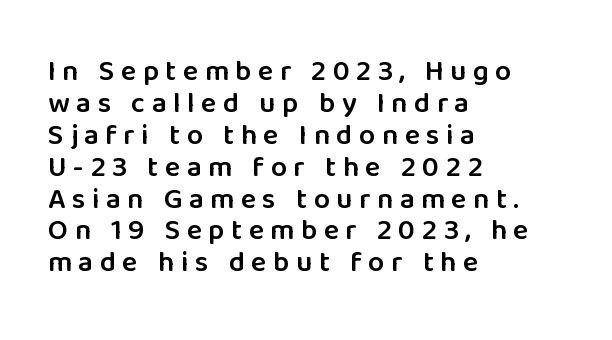
Where is the straight margin? On the left. Does extra space separate the letters? Yes, quite a lot of it. Lines of text with bare space underneath. Looks like regular typesetting: each glyph gets only the width it needs. A semibold gives these letters moderate extra thickness, short of bold. Baseline-to-baseline distance is barely more than the letter height.
